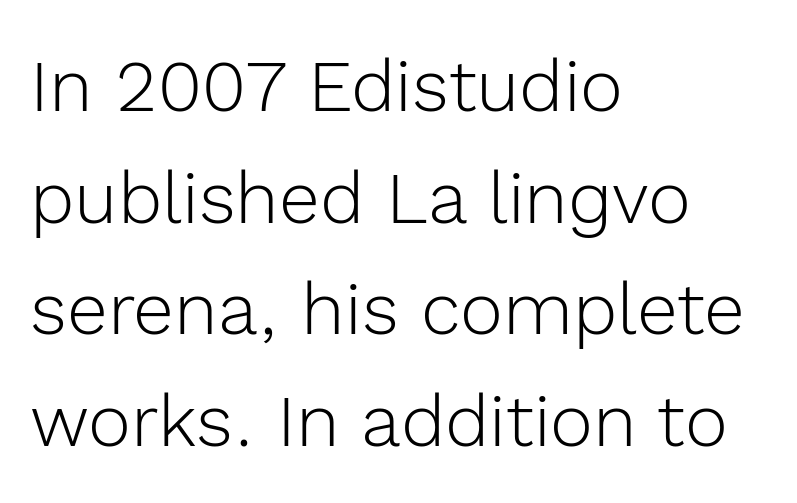
Q: Is the text bold? A: No.
Q: Is the text italic (slanted)? A: No, it is upright.
Q: Is the typeface a serif or a sans-serif typeface? A: Sans-serif.
Q: Is the text underlined? A: No.
Q: How is the paragraph aligned? A: Left-aligned.
Q: Is the spacing between letters normal or unusually wide? A: Normal.
Q: Is the spacing between lines tight, normal or loose? A: Normal.
Q: Width (condensed, normal, or wide)? A: Normal.
Q: x-height? A: Medium.
Q: Monospaced? A: No.
